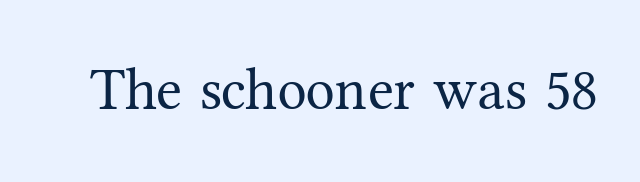
{"serif": "yes", "italic": "no", "bold": "no", "weight": "regular", "width": "normal", "stroke_contrast": "medium", "x_height": "medium", "monospaced": "no", "underline": "no", "letter_spacing": "normal", "letter_spacing_em": 0.0, "glyph_px": 59}
